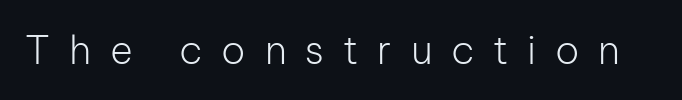
The image shows 39 px light sans-serif type, upright; set unusually wide letter spacing (+0.48 em), not underlined; low stroke contrast and a medium x-height.
